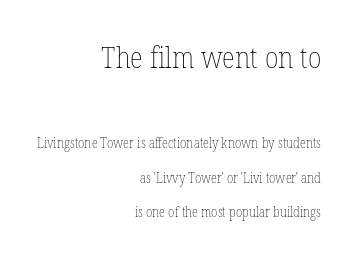
The image shows 30 px thin, condensed type, upright; set right-aligned, loose line spacing (2.47x), normal letter spacing, not underlined; the first (top) block is 2.14x larger; low stroke contrast and a medium x-height.
